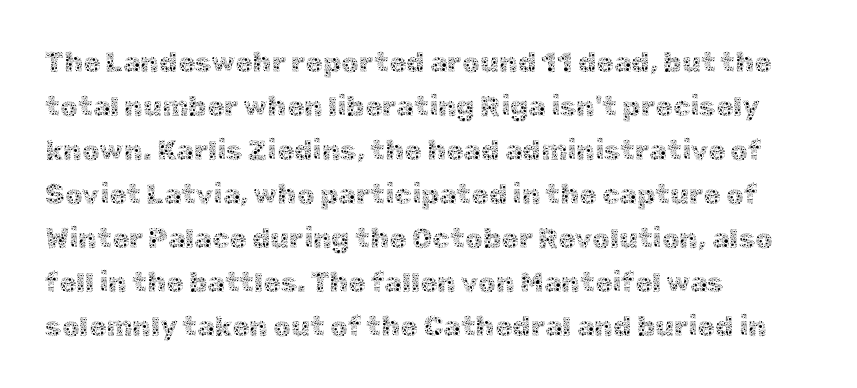
Q: Is the text bold? A: No.
Q: Is the text italic (slanted)? A: No, it is upright.
Q: Is the text underlined? A: No.
Q: How is the paragraph aligned? A: Left-aligned.
Q: Is the spacing between letters normal or unusually wide? A: Normal.
Q: Is the spacing between lines tight, normal or loose? A: Normal.
Q: Width (condensed, normal, or wide)? A: Normal.
Q: x-height? A: Medium.
Q: Monospaced? A: No.
